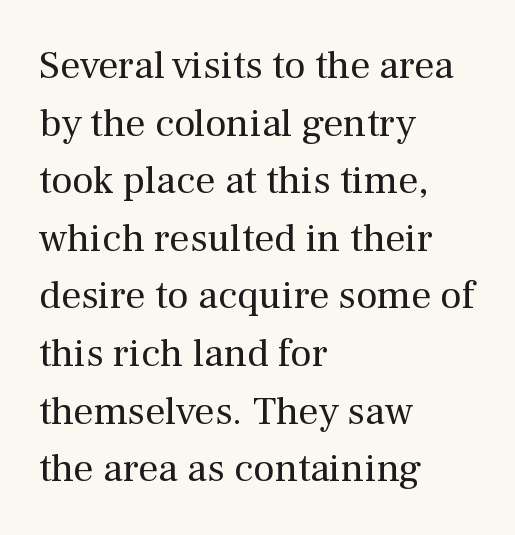
{"serif": "yes", "italic": "no", "bold": "no", "weight": "regular", "width": "normal", "stroke_contrast": "medium", "x_height": "medium", "monospaced": "no", "underline": "no", "align": "left", "line_spacing": "normal", "line_spacing_ratio": 1.44, "letter_spacing": "normal", "letter_spacing_em": 0.0, "glyph_px": 40}
